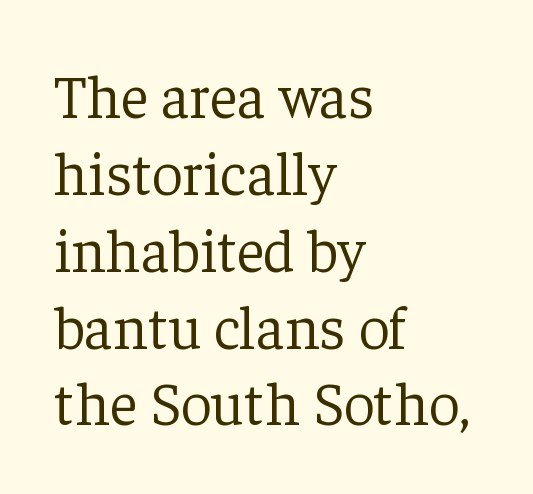
Q: Is the text bold? A: No.
Q: Is the text italic (slanted)? A: No, it is upright.
Q: Is the typeface a serif or a sans-serif typeface? A: Serif.
Q: Is the text underlined? A: No.
Q: How is the paragraph aligned? A: Left-aligned.
Q: Is the spacing between letters normal or unusually wide? A: Normal.
Q: Is the spacing between lines tight, normal or loose? A: Normal.
Q: Width (condensed, normal, or wide)? A: Normal.
Q: Stroke contrast? A: Low.
Q: x-height? A: Medium.
Q: Monospaced? A: No.
